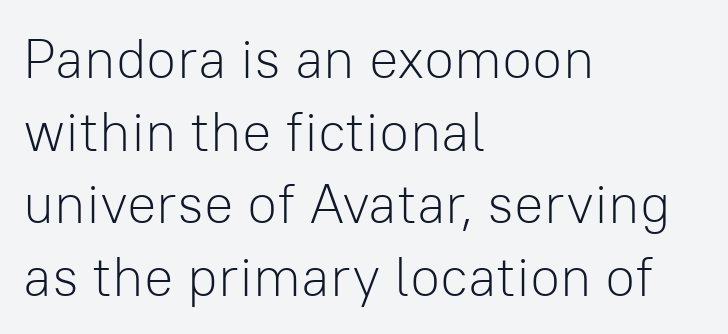
{"serif": "no", "italic": "no", "bold": "no", "weight": "light", "width": "normal", "stroke_contrast": "low", "x_height": "medium", "monospaced": "no", "underline": "no", "align": "left", "line_spacing": "normal", "line_spacing_ratio": 1.32, "letter_spacing": "normal", "letter_spacing_em": 0.0, "glyph_px": 55}
